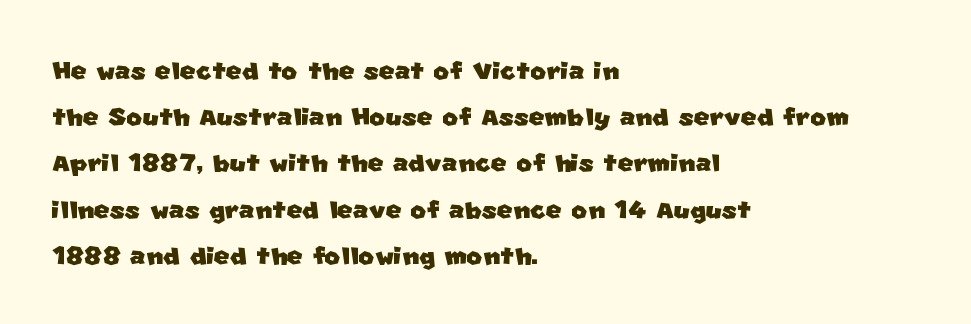
Each new line begins a customary step beneath the previous one. Letters rest on an invisible, unmarked baseline. A sans-serif font was chosen for this passage. Spacing between characters is what you'd get straight out of the box. Which margin do the lines hug? The left one — the right edge is uneven. Do the characters align in a grid? No, the font is proportional.
